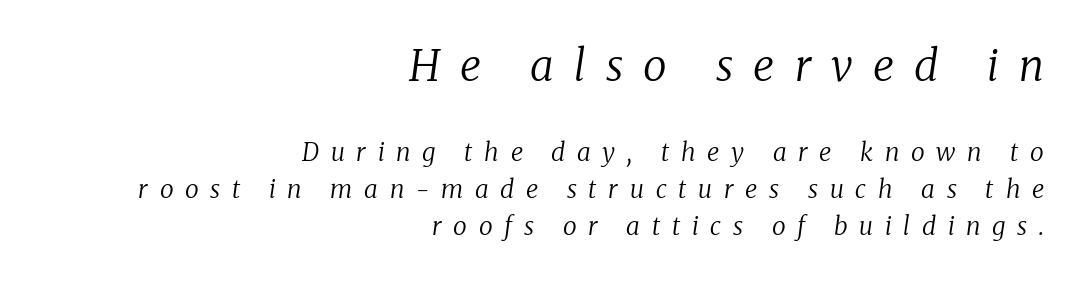
{"serif": "yes", "italic": "yes", "lean": "right", "slant_degrees": 8, "bold": "no", "weight": "regular", "width": "normal", "stroke_contrast": "low", "x_height": "medium", "monospaced": "no", "underline": "no", "align": "right", "line_spacing": "normal", "line_spacing_ratio": 1.48, "letter_spacing": "wide", "letter_spacing_em": 0.47, "larger_block": "first", "size_ratio": 1.72, "glyph_px": 43}
